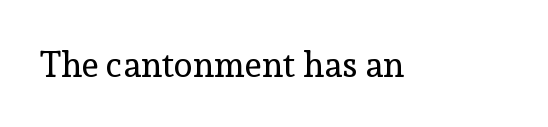
{"serif": "yes", "italic": "no", "bold": "no", "weight": "regular", "width": "normal", "x_height": "medium", "monospaced": "no", "underline": "no", "letter_spacing": "normal", "letter_spacing_em": 0.0, "glyph_px": 35}
